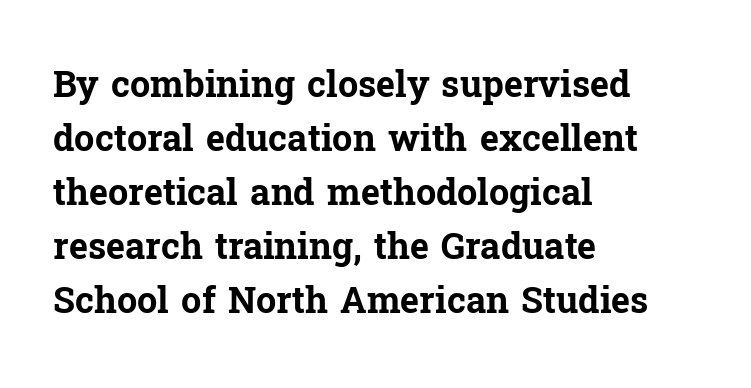
{"serif": "yes", "italic": "no", "bold": "yes", "weight": "bold", "width": "normal", "stroke_contrast": "low", "x_height": "medium", "monospaced": "no", "underline": "no", "align": "left", "line_spacing": "normal", "line_spacing_ratio": 1.5, "letter_spacing": "normal", "letter_spacing_em": 0.0, "glyph_px": 36}
